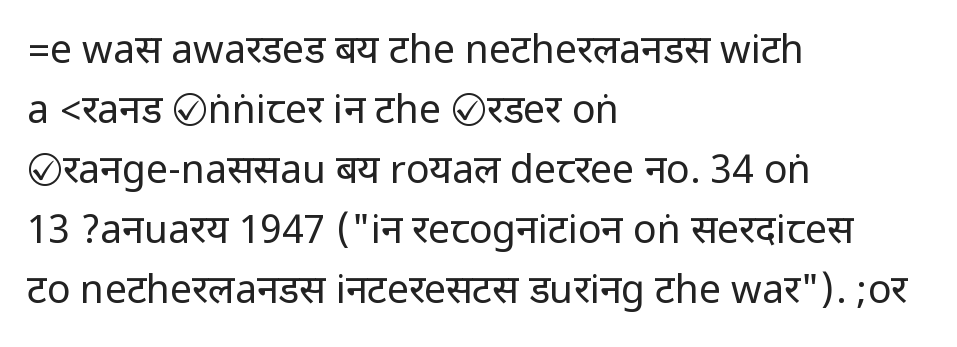
Q: Is the text bold? A: No.
Q: Is the text italic (slanted)? A: No, it is upright.
Q: Is the typeface a serif or a sans-serif typeface? A: Sans-serif.
Q: Is the text underlined? A: No.
Q: How is the paragraph aligned? A: Left-aligned.
Q: Is the spacing between letters normal or unusually wide? A: Normal.
Q: Is the spacing between lines tight, normal or loose? A: Normal.
Q: Width (condensed, normal, or wide)? A: Condensed.
Q: Stroke contrast? A: Low.
